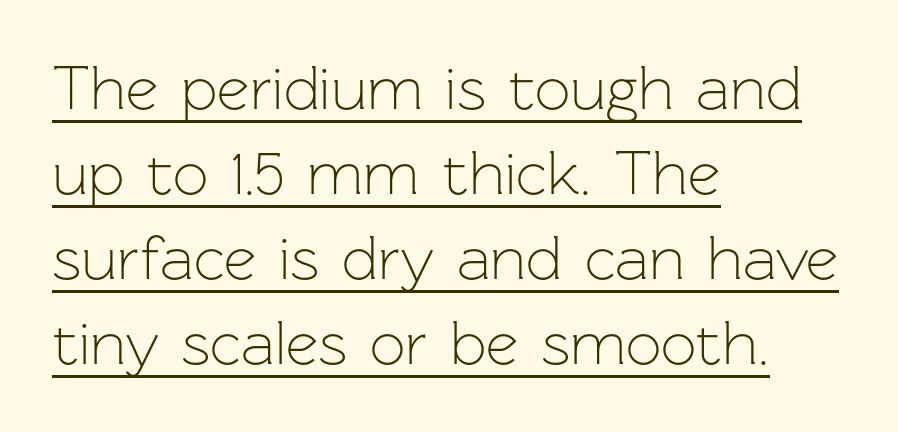
The typesetter has applied underlining to the passage shown. Here the glyphs are tracked normally, forming tight word shapes. Designer's note — italics off, roman on. Letters have the restrained weight of plain body copy at most.
